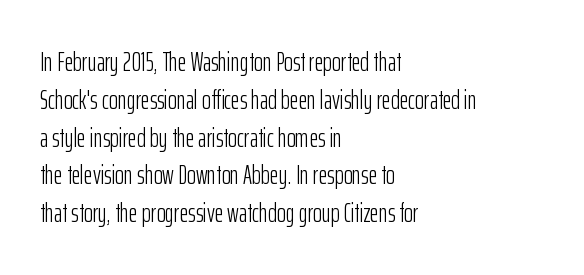
{"italic": "no", "bold": "no", "underline": "no", "align": "left", "line_spacing": "normal", "line_spacing_ratio": 1.4, "letter_spacing": "normal", "letter_spacing_em": 0.0, "glyph_px": 27}
